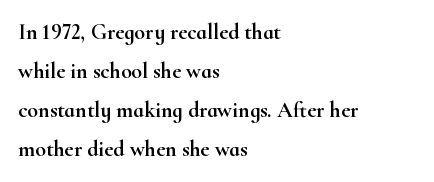
Posture: vertical. Between one letter and the next there's only the usual sliver of space. The lines in this sample share a left origin and differ only in where they stop. The words here are not underlined.
